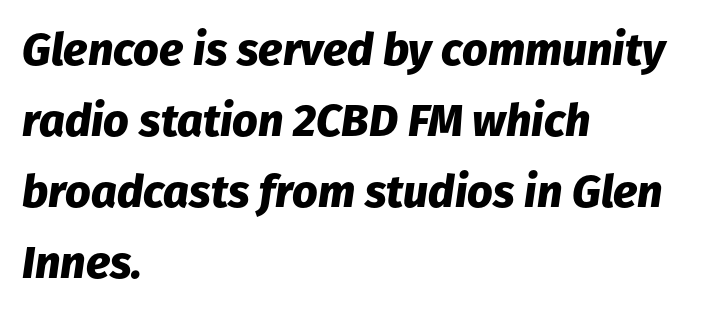
Q: Is the text bold? A: Yes.
Q: Is the text italic (slanted)? A: Yes, it leans right by about 8 degrees.
Q: Is the text underlined? A: No.
Q: How is the paragraph aligned? A: Left-aligned.
Q: Is the spacing between letters normal or unusually wide? A: Normal.
Q: Is the spacing between lines tight, normal or loose? A: Normal.
Q: Width (condensed, normal, or wide)? A: Normal.
Q: Stroke contrast? A: Low.
Q: x-height? A: Medium.
Q: Monospaced? A: No.
